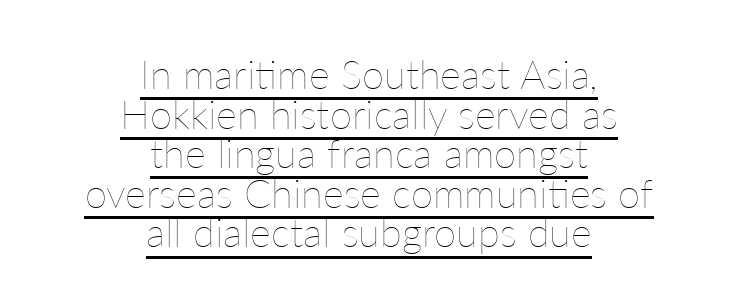
Q: Is the text bold? A: No.
Q: Is the text italic (slanted)? A: No, it is upright.
Q: Is the text underlined? A: Yes.
Q: How is the paragraph aligned? A: Centered.
Q: Is the spacing between letters normal or unusually wide? A: Normal.
Q: Is the spacing between lines tight, normal or loose? A: Tight.
Q: Width (condensed, normal, or wide)? A: Normal.
Q: Stroke contrast? A: Low.
Q: x-height? A: Medium.
Q: Monospaced? A: No.
